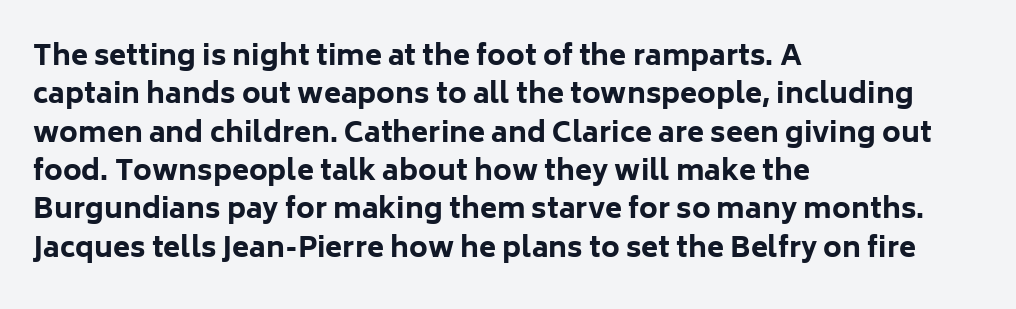
The image shows 28 px bold sans-serif type, upright; set left-aligned, normal line spacing (1.37x), normal letter spacing, not underlined; low stroke contrast and a medium x-height.
